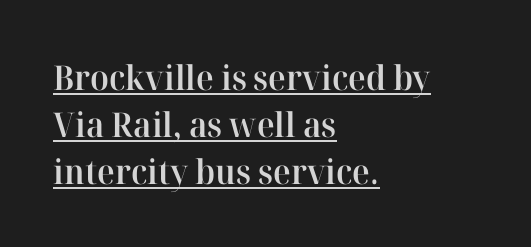
Where is the straight margin? On the left. You could not count columns in this text — the font is proportionally spaced. Firm but not heavy-handed strokes: this text is semibold. Tall strokes in this sample are plumb rather than angled. The specimen includes a rule beneath the text block's lines.
